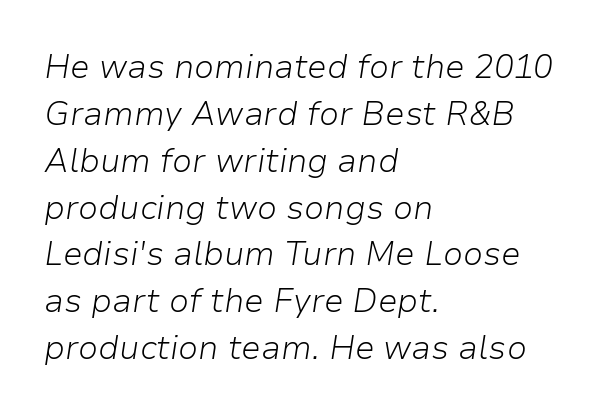
The image shows 33 px light type, italic (leaning right); set left-aligned, normal line spacing (1.42x), normal letter spacing, not underlined; low stroke contrast and a medium x-height.
